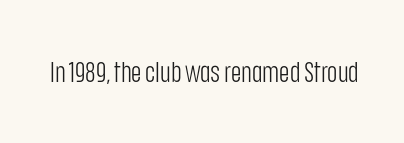
The image shows 28 px light, condensed sans-serif type, upright; set normal letter spacing, not underlined; low stroke contrast and a large x-height.
